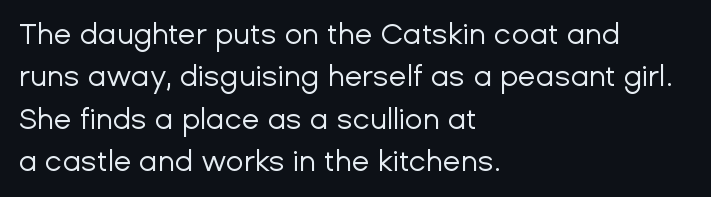
Quick note: not italic, upright. Nobody touched the tracking dial on this one. Teacher's note: observe the even left margin — that is flush-left alignment. No heavy texture on the line: the type isn't bold. Serifs: no, the terminals of the letterforms are clean. Each letter keeps its own natural width here, so spacing adapts to shape.
